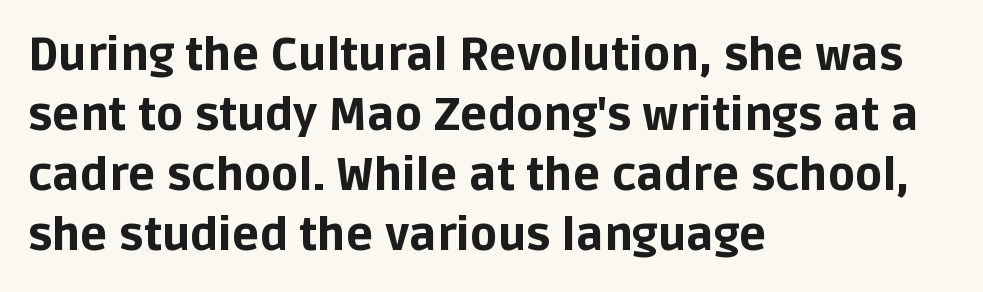
The image shows 45 px bold sans-serif type, upright; set left-aligned, normal line spacing (1.33x), normal letter spacing, not underlined; low stroke contrast and a large x-height.
